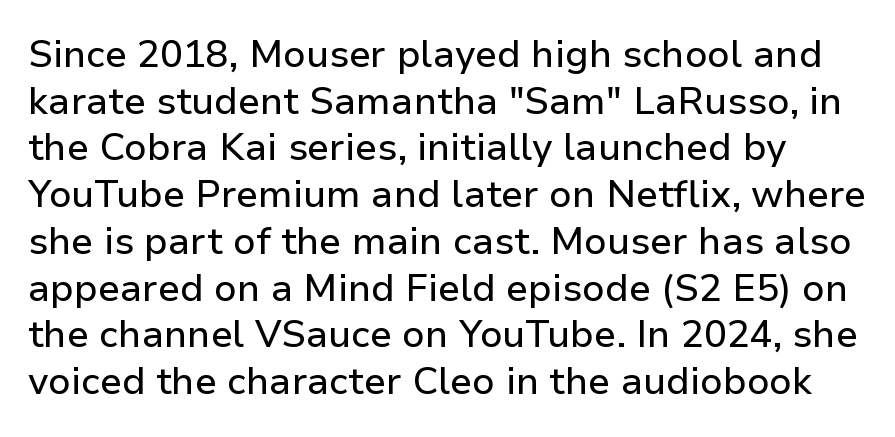
{"serif": "no", "italic": "no", "width": "normal", "stroke_contrast": "low", "x_height": "medium", "monospaced": "no", "underline": "no", "line_spacing_ratio": 1.23, "letter_spacing": "normal", "letter_spacing_em": 0.0, "glyph_px": 38}
